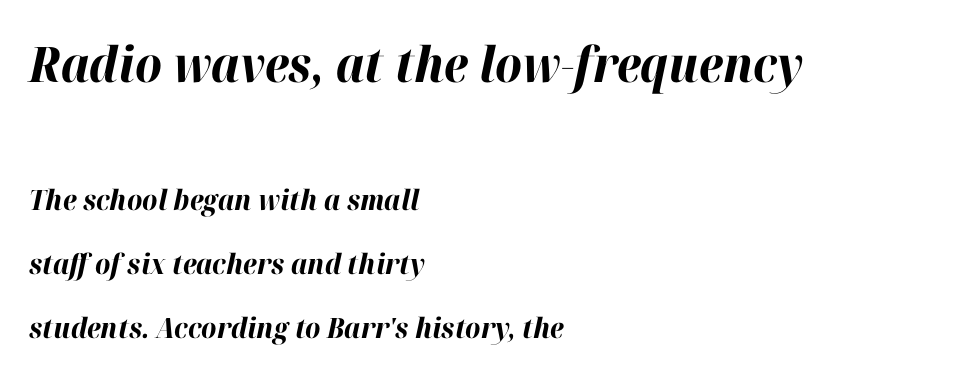
The image shows 49 px bold type, italic (leaning right); set left-aligned, loose line spacing (2.28x), normal letter spacing, not underlined; the first (top) block is 1.75x larger; high stroke contrast and a medium x-height.
